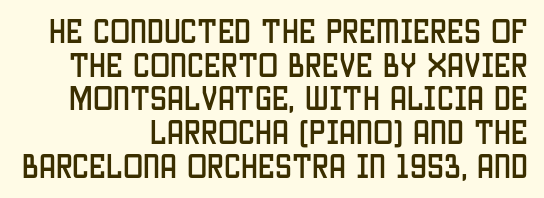
The image shows 27 px text type, upright; set right-aligned, normal line spacing (1.25x), normal letter spacing, not underlined.
